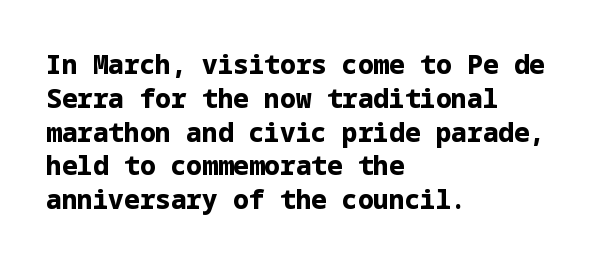
Q: Is the text bold? A: Yes.
Q: Is the text italic (slanted)? A: No, it is upright.
Q: Is the text underlined? A: No.
Q: How is the paragraph aligned? A: Left-aligned.
Q: Is the spacing between letters normal or unusually wide? A: Normal.
Q: Is the spacing between lines tight, normal or loose? A: Normal.
